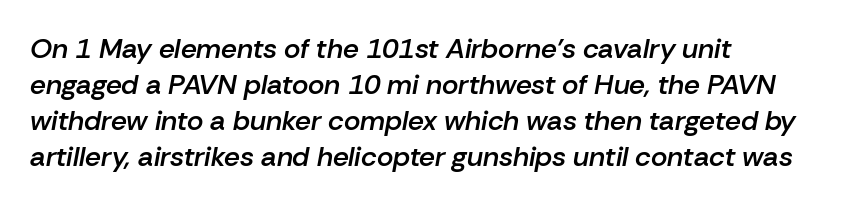
The image shows 28 px semibold type, italic (leaning right); set left-aligned, normal line spacing (1.28x), normal letter spacing, not underlined; low stroke contrast and a medium x-height.
